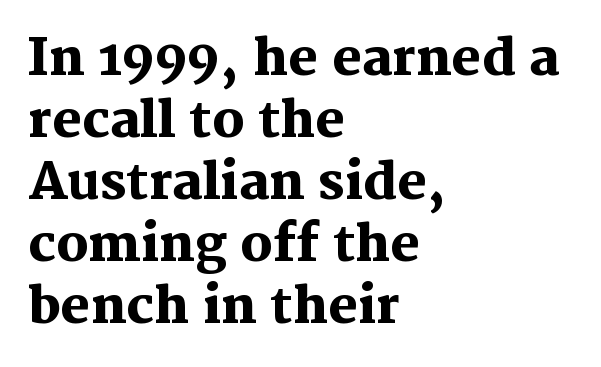
{"serif": "yes", "italic": "no", "bold": "yes", "weight": "heavy", "width": "normal", "stroke_contrast": "medium", "x_height": "medium", "monospaced": "no", "underline": "no", "align": "left", "line_spacing_ratio": 1.24, "letter_spacing": "normal", "letter_spacing_em": 0.0, "glyph_px": 50}
